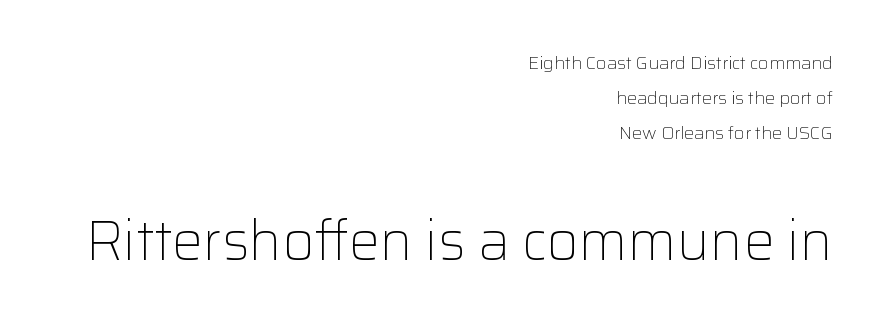
Q: Is the text bold? A: No.
Q: Is the text italic (slanted)? A: No, it is upright.
Q: Is the typeface a serif or a sans-serif typeface? A: Sans-serif.
Q: Is the text underlined? A: No.
Q: How is the paragraph aligned? A: Right-aligned.
Q: Is the spacing between letters normal or unusually wide? A: Normal.
Q: Is the spacing between lines tight, normal or loose? A: Loose.
Q: Which block of text is set in a larger size, the first (top) or the second (bottom)? A: The second (bottom) one.
Q: Width (condensed, normal, or wide)? A: Normal.
Q: Stroke contrast? A: Low.
Q: x-height? A: Medium.
Q: Monospaced? A: No.
